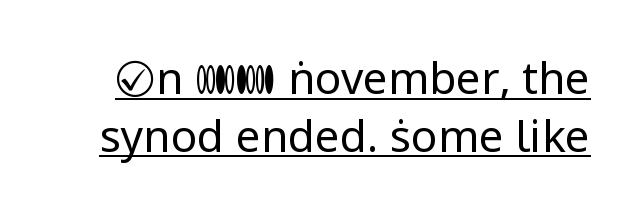
{"serif": "no", "italic": "no", "bold": "no", "weight": "regular", "width": "normal", "stroke_contrast": "low", "x_height": "medium", "monospaced": "no", "underline": "yes", "line_spacing": "normal", "line_spacing_ratio": 1.31, "letter_spacing": "normal", "letter_spacing_em": 0.0, "glyph_px": 44}
